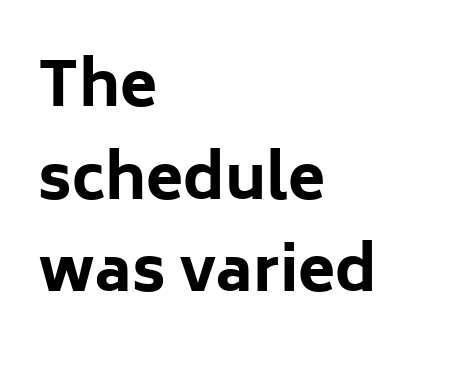
{"serif": "no", "italic": "no", "bold": "yes", "weight": "bold", "width": "normal", "stroke_contrast": "low", "x_height": "medium", "monospaced": "no", "underline": "no", "align": "left", "line_spacing": "normal", "line_spacing_ratio": 1.52, "letter_spacing": "normal", "letter_spacing_em": 0.0, "glyph_px": 61}
